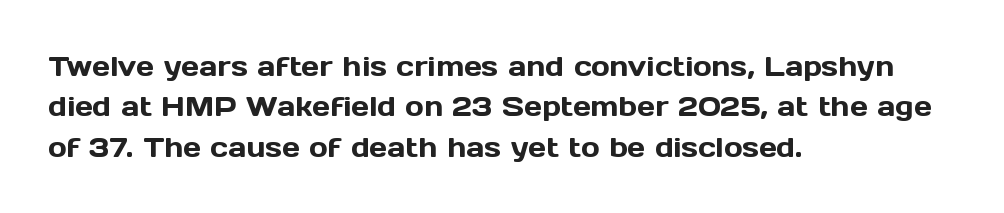
The letters carry no serifs — their stems end cleanly without finishing strokes. Standard letterfit; no display-style spreading of the glyphs. Where is the straight margin? On the left. The rendering uses natural spacing where letterforms have individual widths. Rule under the text: the space is simply empty. The rows are spaced the way most documents space them.
